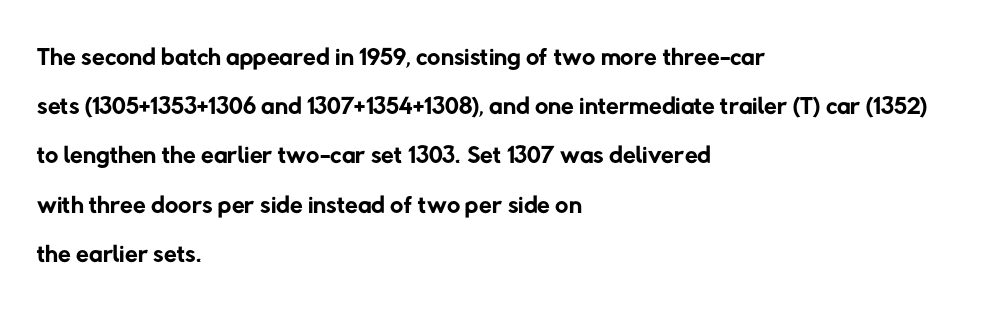
The image shows 37 px regular-weight sans-serif type; set left-aligned, normal line spacing (1.33x), normal letter spacing, not underlined; low stroke contrast and a medium x-height.
